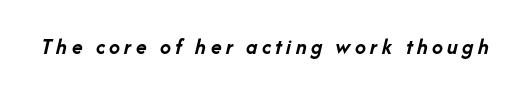
{"italic": "yes", "lean": "right", "slant_degrees": 14, "bold": "yes", "underline": "no", "letter_spacing": "wide", "letter_spacing_em": 0.2, "glyph_px": 22}
